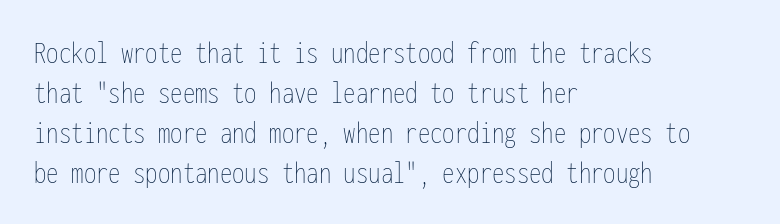
Letters have the restrained weight of plain body copy at most. Unmarked baselines from the first word to the last. In terms of posture, this sample is upright. Words appear dense and cohesive because spacing is normal.
